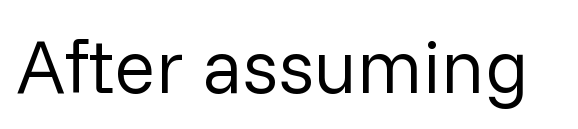
Q: Is the text bold? A: No.
Q: Is the text italic (slanted)? A: No, it is upright.
Q: Is the typeface a serif or a sans-serif typeface? A: Sans-serif.
Q: Is the text underlined? A: No.
Q: Is the spacing between letters normal or unusually wide? A: Normal.
Q: Width (condensed, normal, or wide)? A: Normal.
Q: Stroke contrast? A: Low.
Q: x-height? A: Medium.
Q: Monospaced? A: No.
